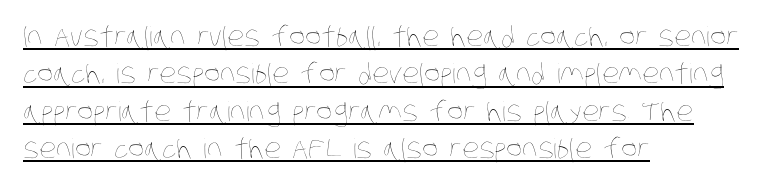
{"bold": "no", "underline": "yes", "align": "left", "line_spacing": "normal", "line_spacing_ratio": 1.38, "letter_spacing": "normal", "letter_spacing_em": 0.0, "glyph_px": 27}
